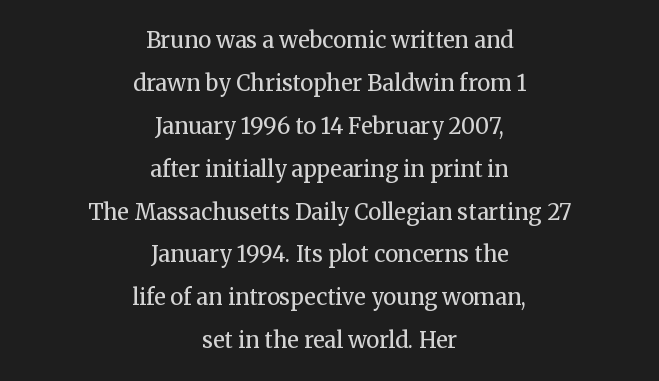
{"italic": "no", "bold": "no", "underline": "no", "align": "center", "line_spacing": "loose", "line_spacing_ratio": 1.95, "letter_spacing": "normal", "letter_spacing_em": 0.0, "glyph_px": 22}
